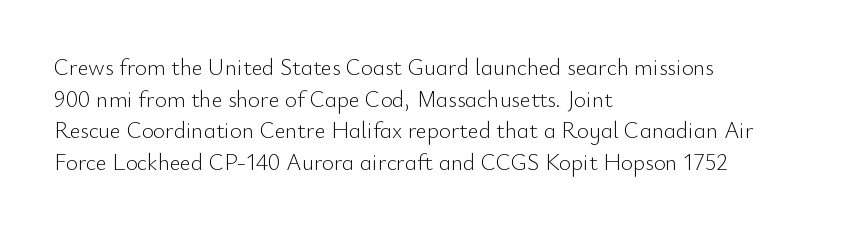
The image shows 23 px text type, upright; set left-aligned, normal line spacing (1.37x), normal letter spacing, not underlined.
